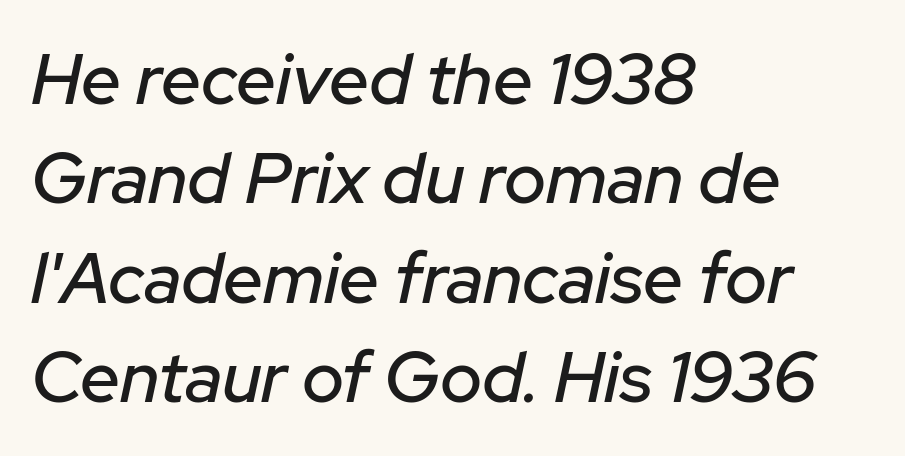
Tracking here is standard; glyphs follow each other at the usual distance. The typesetter chose a ragged-right arrangement here. Underlining? Definitely not there. The passage shown is typed in a proportional face where columns would drift. The leading is moderate, giving the passage an even texture.
